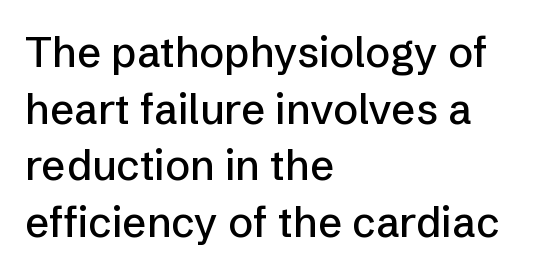
The image shows 42 px sans-serif type, upright; set left-aligned, normal line spacing (1.35x), normal letter spacing, not underlined; low stroke contrast and a medium x-height.
